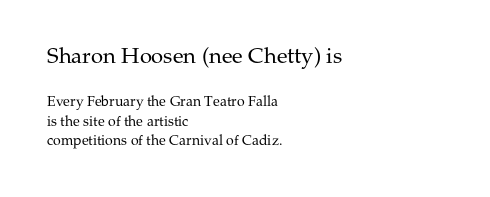
Horizontal alignment here is leftward, the default for most running prose. Rule under the text: the space is simply empty. A light-to-regular cut is what we see here. The initial chunk of copy outweighs the following chunk in type size. The tracking reads as untouched default to a designer's eye. Style check: upright.
